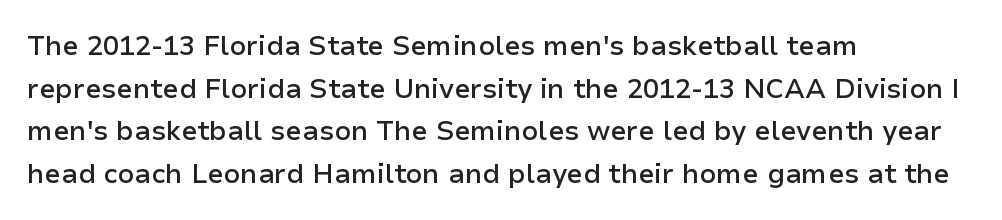
The image shows 27 px text type, upright; set left-aligned, normal line spacing (1.58x), normal letter spacing, not underlined.
